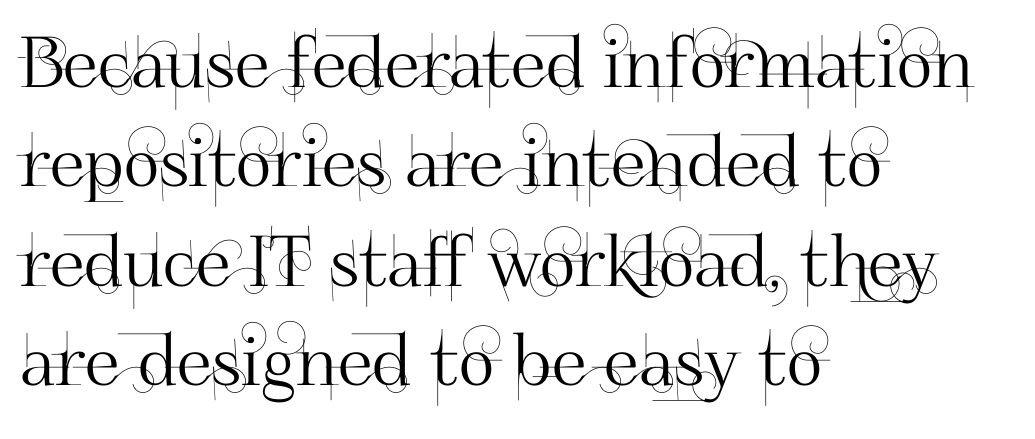
{"serif": "no", "italic": "no", "width": "normal", "stroke_contrast": "high", "x_height": "small", "monospaced": "no", "underline": "no", "align": "left", "line_spacing": "normal", "line_spacing_ratio": 1.42, "letter_spacing": "normal", "letter_spacing_em": 0.0, "glyph_px": 70}
